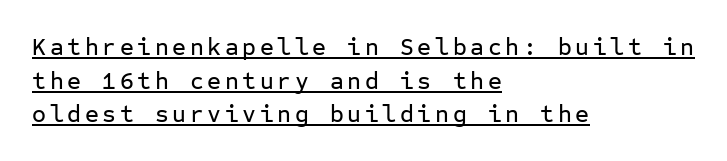
{"italic": "no", "underline": "yes", "align": "left", "line_spacing": "normal", "line_spacing_ratio": 1.4, "glyph_px": 24}
